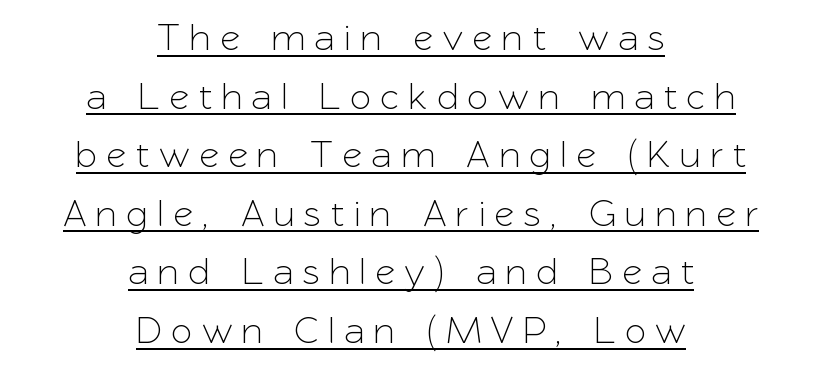
The rendering uses natural spacing where letterforms have individual widths. The paragraph shown floats in the horizontal middle. Look at the tracking — it's clearly loosened, letters drifting apart. Unlike a traditional serif, this face leaves its strokes unadorned. Evenly set lines give the paragraph a standard silhouette. Characters remain perfectly vertical along every line.
